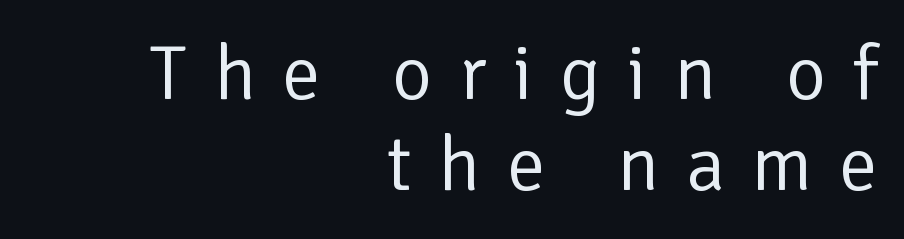
The image shows 77 px regular-weight sans-serif type, upright; set right-aligned, line spacing 1.18x, unusually wide letter spacing (+0.35 em), not underlined; low stroke contrast and a medium x-height.
